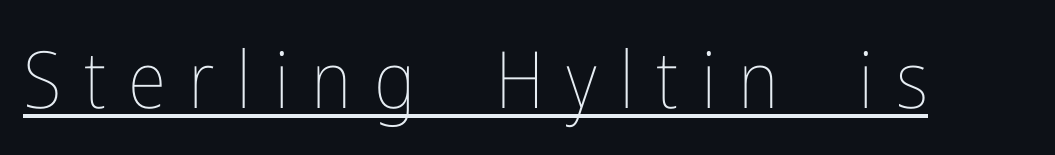
{"italic": "no", "bold": "no", "weight": "thin", "width": "condensed", "stroke_contrast": "low", "x_height": "medium", "monospaced": "no", "underline": "yes", "letter_spacing": "wide", "letter_spacing_em": 0.28, "glyph_px": 79}
